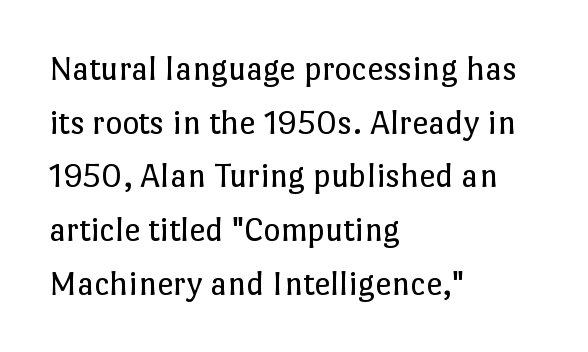
The image shows 36 px regular-weight type, upright; set left-aligned, normal line spacing (1.49x), normal letter spacing, not underlined; low stroke contrast and a medium x-height.
